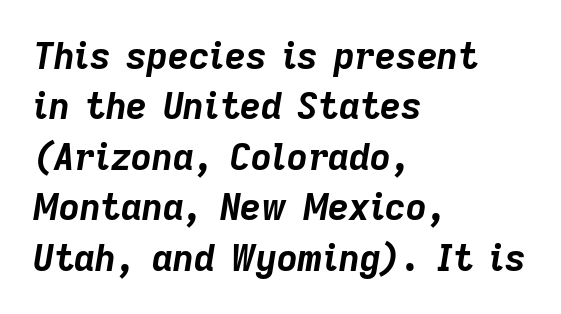
Plain, unruled lines of type. Typeset ragged right — the left edge is the straight one. The face used here is proportionally spaced, like ordinary book or web type. Does the leading feel generous? No, just average.
